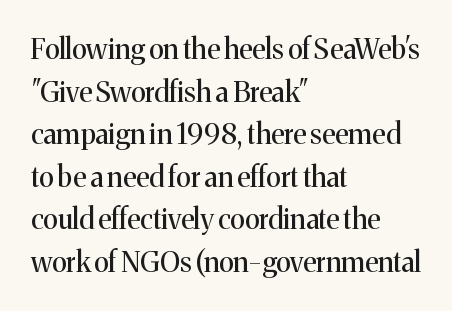
{"serif": "yes", "italic": "no", "bold": "no", "weight": "regular", "width": "normal", "stroke_contrast": "medium", "x_height": "medium", "monospaced": "no", "underline": "no", "align": "left", "line_spacing": "normal", "line_spacing_ratio": 1.52, "letter_spacing": "normal", "letter_spacing_em": 0.0, "glyph_px": 28}
